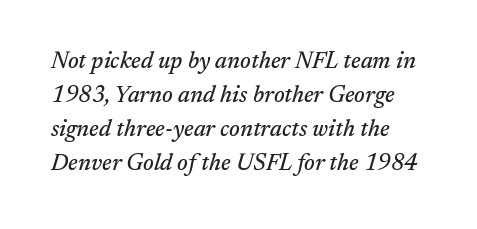
Q: Is the text italic (slanted)? A: Yes, it leans right by about 17 degrees.
Q: Is the text underlined? A: No.
Q: Is the spacing between letters normal or unusually wide? A: Normal.
Q: Is the spacing between lines tight, normal or loose? A: Normal.
